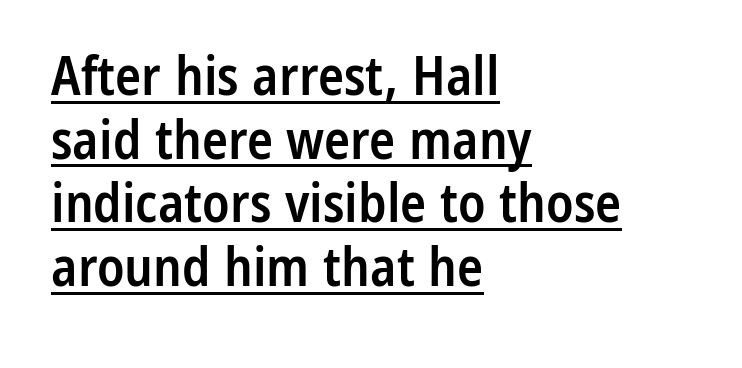
{"serif": "no", "italic": "no", "bold": "semi", "weight": "semibold", "width": "condensed", "stroke_contrast": "low", "x_height": "medium", "monospaced": "no", "underline": "yes", "align": "left", "line_spacing_ratio": 1.18, "letter_spacing": "normal", "letter_spacing_em": 0.0, "glyph_px": 54}
